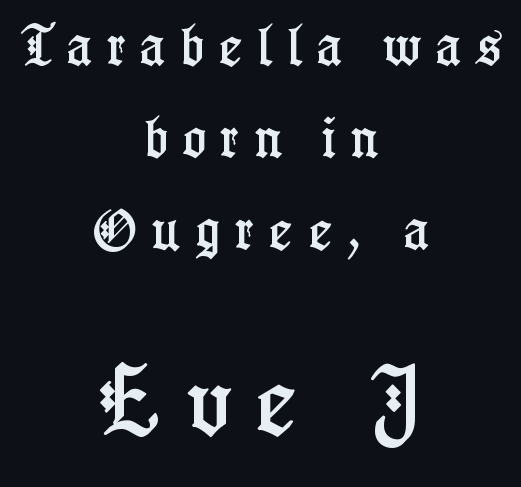
The image shows 77 px condensed serif type, upright; set centered, loose line spacing (2.09x), unusually wide letter spacing (+0.34 em), not underlined; the second (bottom) block is 1.75x larger; low stroke contrast and a medium x-height.
